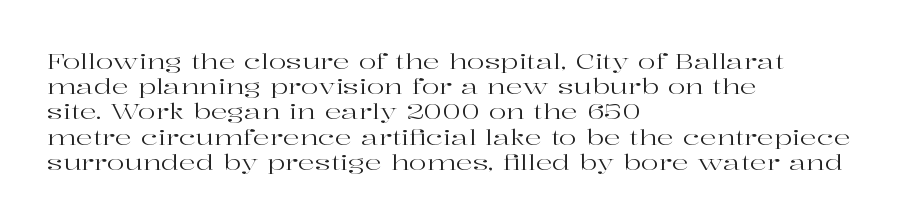
{"italic": "no", "bold": "no", "underline": "no", "align": "left", "line_spacing_ratio": 1.2, "letter_spacing": "normal", "letter_spacing_em": 0.0, "glyph_px": 21}
